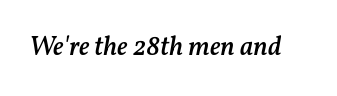
The image shows 27 px text type, italic (leaning right); set normal letter spacing, not underlined.
